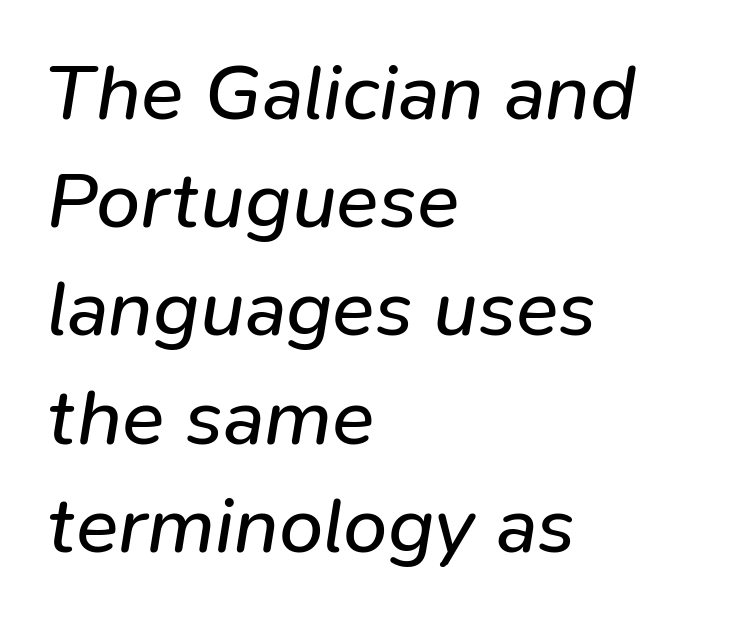
{"italic": "yes", "lean": "right", "slant_degrees": 9, "bold": "no", "weight": "regular", "width": "normal", "stroke_contrast": "low", "x_height": "medium", "monospaced": "no", "underline": "no", "align": "left", "line_spacing": "normal", "line_spacing_ratio": 1.37, "letter_spacing": "normal", "letter_spacing_em": 0.0, "glyph_px": 79}
